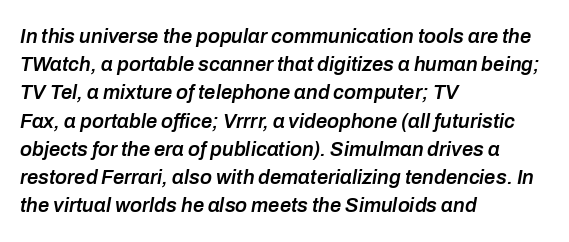
The image shows 20 px text type, italic (leaning right); set left-aligned, normal line spacing (1.41x), normal letter spacing, not underlined.
